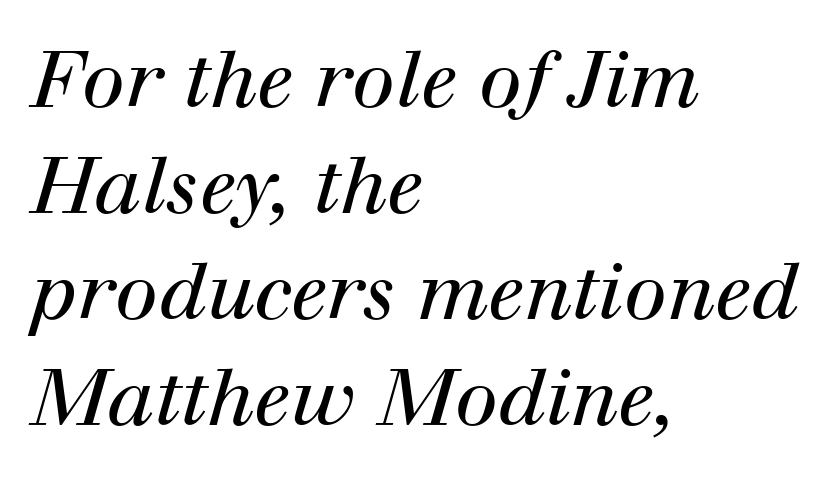
The image shows 78 px regular-weight serif type, italic (leaning right); set left-aligned, normal line spacing (1.36x), normal letter spacing, not underlined; high stroke contrast and a medium x-height.
